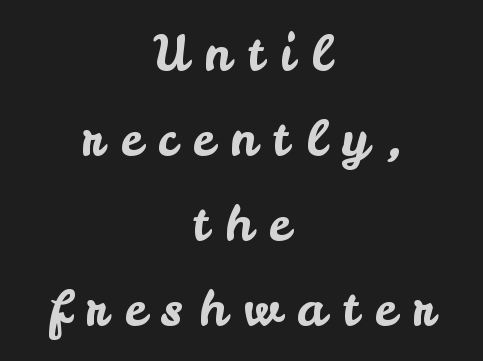
Lines of text with bare space underneath. These lines are rendered in a variable-pitch font. Alignment: centered.
